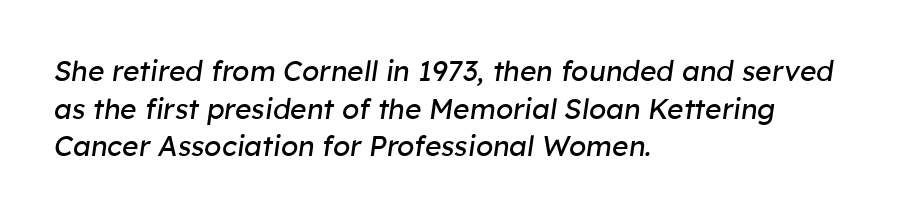
The image shows 28 px regular-weight type, italic (leaning right); set left-aligned, normal line spacing (1.34x), normal letter spacing, not underlined; low stroke contrast and a medium x-height.
